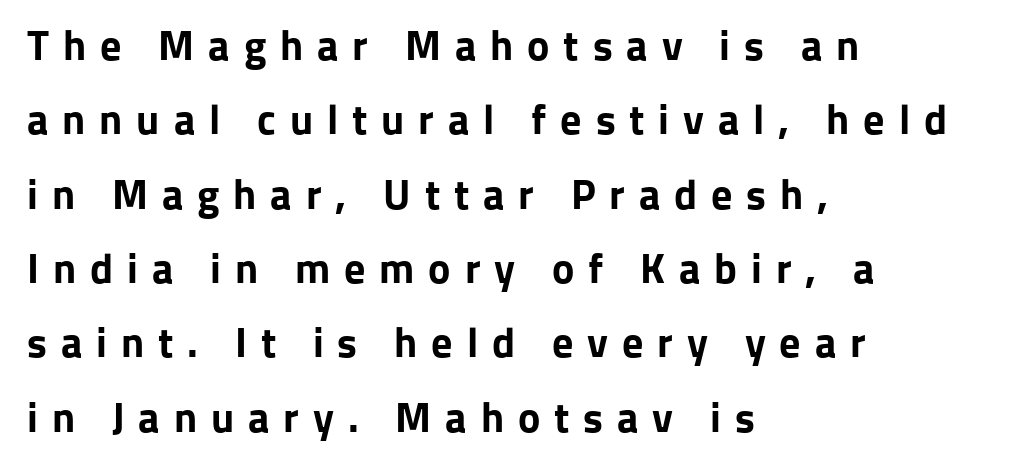
{"serif": "no", "italic": "no", "bold": "yes", "weight": "bold", "width": "normal", "stroke_contrast": "low", "x_height": "medium", "monospaced": "no", "underline": "no", "align": "left", "line_spacing_ratio": 1.77, "letter_spacing": "wide", "letter_spacing_em": 0.33, "glyph_px": 42}
